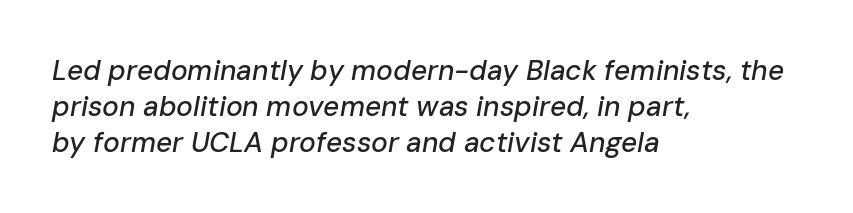
Q: Is the text italic (slanted)? A: Yes, it leans right by about 10 degrees.
Q: Is the text underlined? A: No.
Q: How is the paragraph aligned? A: Left-aligned.
Q: Is the spacing between letters normal or unusually wide? A: Normal.
Q: Is the spacing between lines tight, normal or loose? A: Normal.
Q: Width (condensed, normal, or wide)? A: Normal.
Q: Stroke contrast? A: Low.
Q: x-height? A: Medium.
Q: Monospaced? A: No.
